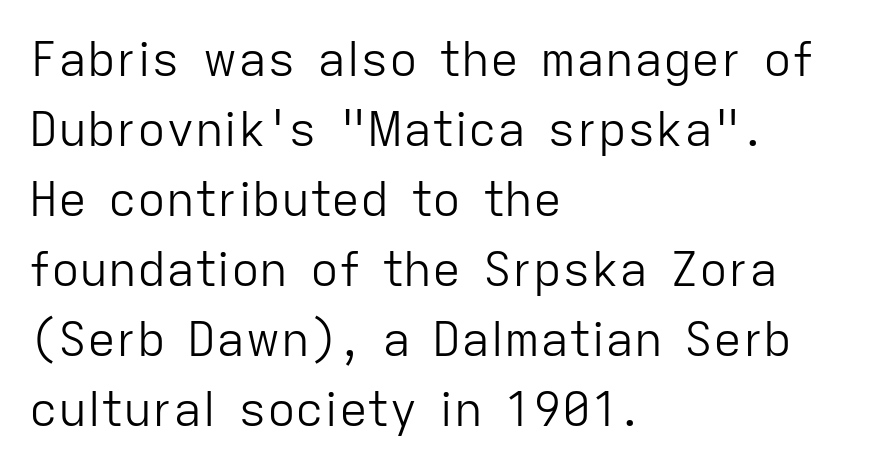
The image shows 48 px light sans-serif type, upright; set left-aligned, normal line spacing (1.46x), normal letter spacing, not underlined; low stroke contrast and a medium x-height.
